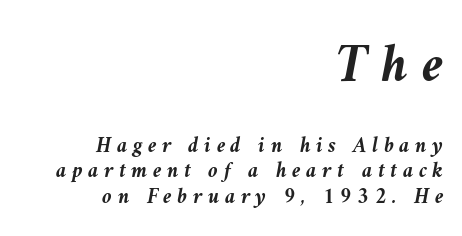
Q: Is the text bold? A: Yes.
Q: Is the text italic (slanted)? A: Yes, it leans left by about 9 degrees.
Q: Is the text underlined? A: No.
Q: How is the paragraph aligned? A: Right-aligned.
Q: Is the spacing between letters normal or unusually wide? A: Unusually wide.
Q: Which block of text is set in a larger size, the first (top) or the second (bottom)? A: The first (top) one.
Q: Width (condensed, normal, or wide)? A: Normal.
Q: Stroke contrast? A: Medium.
Q: x-height? A: Medium.
Q: Monospaced? A: No.
